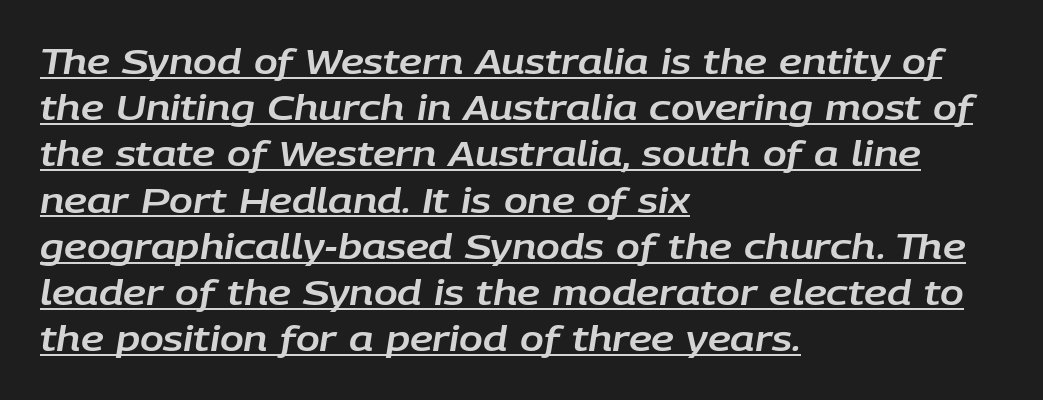
Q: Is the text italic (slanted)? A: Yes, it leans right by about 9 degrees.
Q: Is the text underlined? A: Yes.
Q: How is the paragraph aligned? A: Left-aligned.
Q: Is the spacing between letters normal or unusually wide? A: Normal.
Q: Is the spacing between lines tight, normal or loose? A: Normal.
Q: Width (condensed, normal, or wide)? A: Normal.
Q: Stroke contrast? A: Low.
Q: x-height? A: Large.
Q: Monospaced? A: No.
